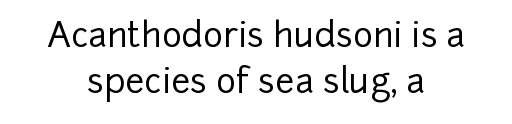
{"serif": "no", "italic": "no", "width": "normal", "stroke_contrast": "low", "x_height": "medium", "monospaced": "no", "underline": "no", "align": "center", "line_spacing": "normal", "line_spacing_ratio": 1.36, "letter_spacing": "normal", "letter_spacing_em": 0.0, "glyph_px": 34}
